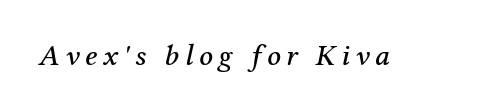
Q: Is the text italic (slanted)? A: Yes, it leans right by about 12 degrees.
Q: Is the typeface a serif or a sans-serif typeface? A: Serif.
Q: Is the text underlined? A: No.
Q: Width (condensed, normal, or wide)? A: Normal.
Q: Stroke contrast? A: Medium.
Q: x-height? A: Medium.
Q: Monospaced? A: No.
